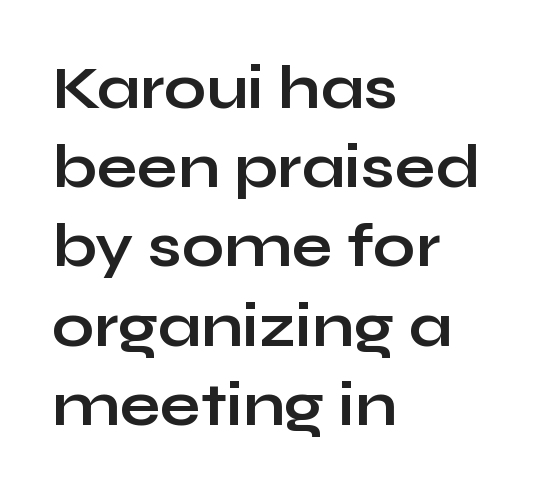
Honestly, the letter spacing is just normal — you wouldn't notice it. Each letter keeps its own natural width here, so spacing adapts to shape. Regular leading. The sample has been set heavy, in full bold. Reading down the block, your eye returns to a fixed left position each line. Is this a sans? Yes — the strokes have no serifs.
